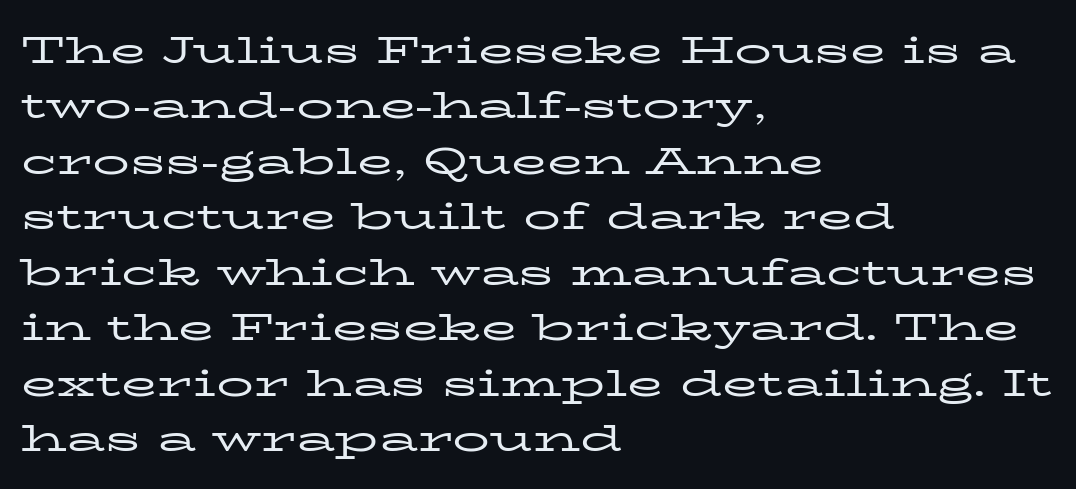
{"serif": "yes", "italic": "no", "bold": "no", "weight": "regular", "width": "wide", "stroke_contrast": "low", "x_height": "medium", "monospaced": "no", "underline": "no", "align": "left", "line_spacing": "normal", "line_spacing_ratio": 1.5, "letter_spacing": "normal", "letter_spacing_em": 0.0, "glyph_px": 37}
